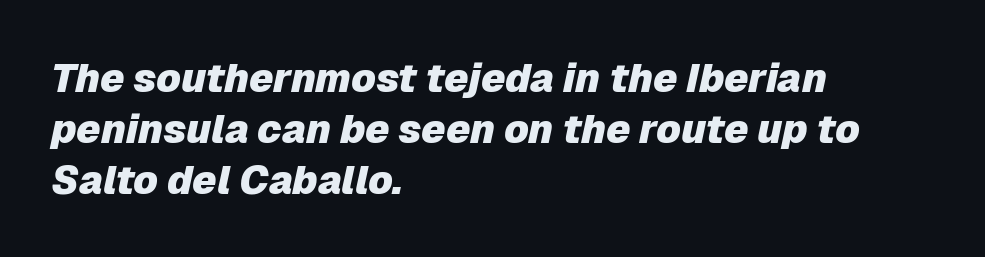
Type without underlining. Weight: bold. How would I describe the line gaps? Plain and ordinary. Does extra space separate the letters? No, they use regular spacing.
